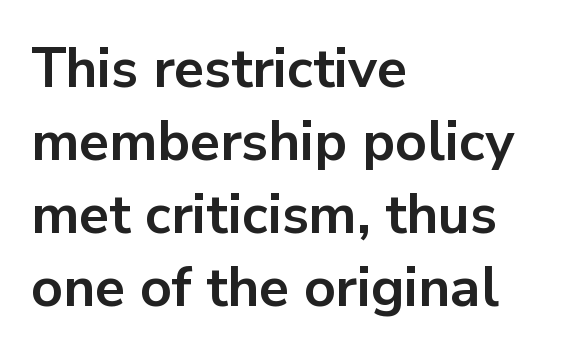
{"serif": "no", "italic": "no", "bold": "yes", "weight": "bold", "width": "normal", "stroke_contrast": "low", "x_height": "medium", "monospaced": "no", "underline": "no", "align": "left", "line_spacing": "normal", "line_spacing_ratio": 1.33, "letter_spacing": "normal", "letter_spacing_em": 0.0, "glyph_px": 55}
